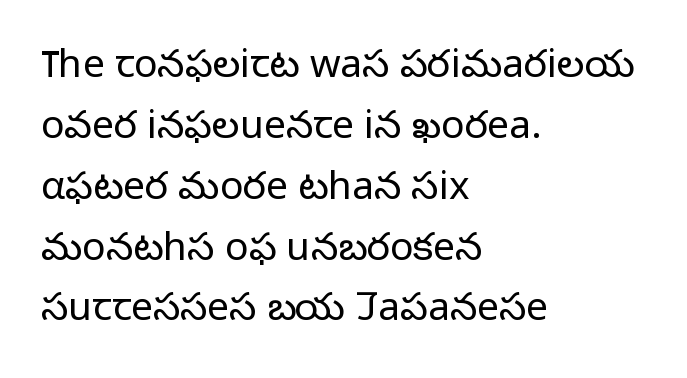
Q: Is the text bold? A: No.
Q: Is the text italic (slanted)? A: No, it is upright.
Q: Is the typeface a serif or a sans-serif typeface? A: Sans-serif.
Q: Is the text underlined? A: No.
Q: How is the paragraph aligned? A: Left-aligned.
Q: Is the spacing between letters normal or unusually wide? A: Normal.
Q: Is the spacing between lines tight, normal or loose? A: Normal.
Q: Width (condensed, normal, or wide)? A: Normal.
Q: Stroke contrast? A: Low.
Q: x-height? A: Medium.
Q: Monospaced? A: No.
